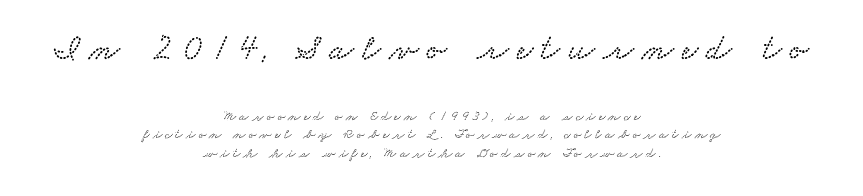
Q: Is the typeface a serif or a sans-serif typeface? A: Serif.
Q: Is the text underlined? A: No.
Q: How is the paragraph aligned? A: Centered.
Q: Is the spacing between letters normal or unusually wide? A: Unusually wide.
Q: Is the spacing between lines tight, normal or loose? A: Normal.
Q: Which block of text is set in a larger size, the first (top) or the second (bottom)? A: The first (top) one.
Q: Width (condensed, normal, or wide)? A: Wide.
Q: Stroke contrast? A: Low.
Q: x-height? A: Small.
Q: Monospaced? A: No.
